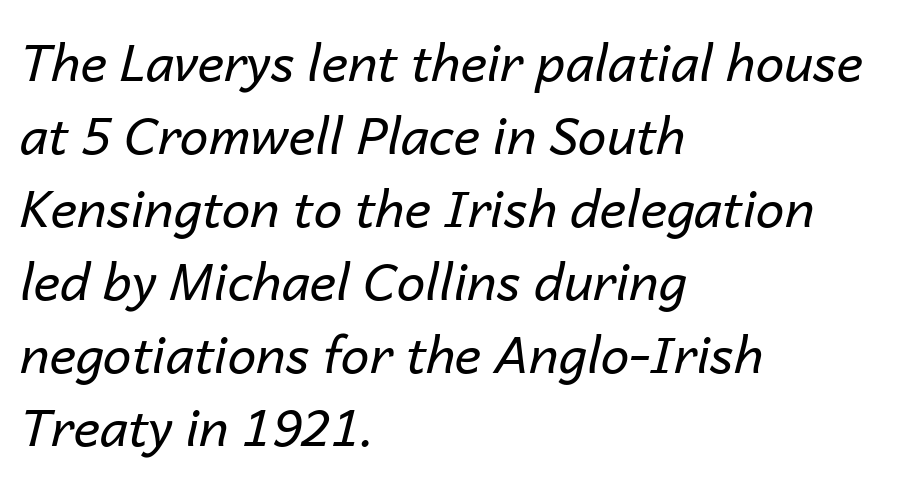
Q: Is the text bold? A: No.
Q: Is the text italic (slanted)? A: Yes, it leans right by about 14 degrees.
Q: Is the text underlined? A: No.
Q: How is the paragraph aligned? A: Left-aligned.
Q: Is the spacing between letters normal or unusually wide? A: Normal.
Q: Is the spacing between lines tight, normal or loose? A: Normal.
Q: Width (condensed, normal, or wide)? A: Normal.
Q: Stroke contrast? A: Low.
Q: x-height? A: Medium.
Q: Monospaced? A: No.
